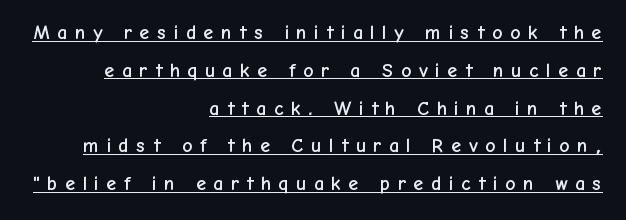
Q: Is the text italic (slanted)? A: No, it is upright.
Q: Is the text underlined? A: Yes.
Q: How is the paragraph aligned? A: Right-aligned.
Q: Is the spacing between letters normal or unusually wide? A: Unusually wide.
